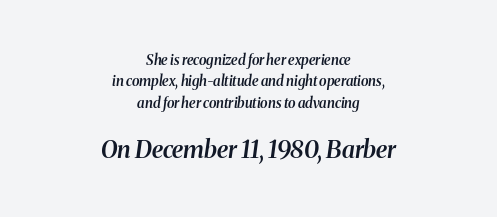
Q: Is the text bold? A: Semi-bold.
Q: Is the text italic (slanted)? A: Yes, it leans right by about 8 degrees.
Q: Is the text underlined? A: No.
Q: How is the paragraph aligned? A: Centered.
Q: Is the spacing between letters normal or unusually wide? A: Normal.
Q: Is the spacing between lines tight, normal or loose? A: Normal.
Q: Which block of text is set in a larger size, the first (top) or the second (bottom)? A: The second (bottom) one.
